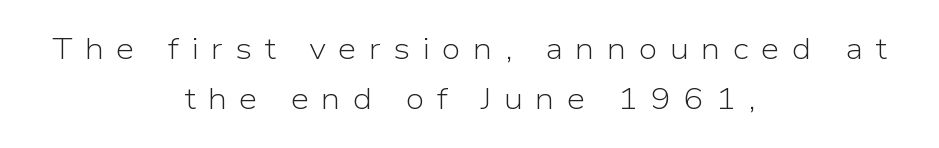
The image shows 30 px light sans-serif type, upright; set centered, normal line spacing (1.66x), unusually wide letter spacing (+0.41 em), not underlined; low stroke contrast and a medium x-height.
